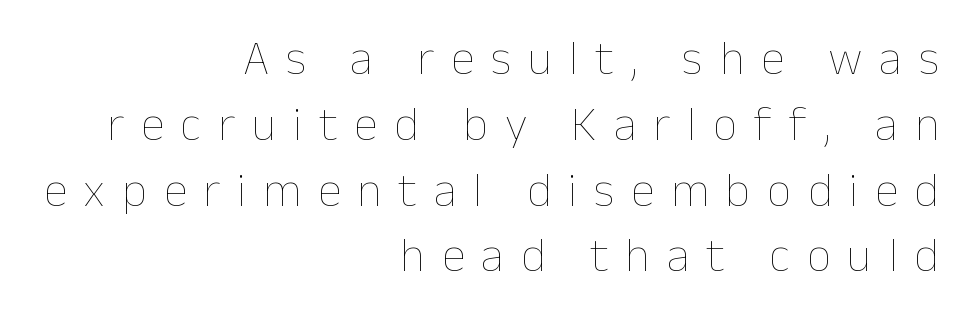
There is plenty of visible air inserted between adjacent glyphs. Stroke thickness stays within the range of a standard reading face or lighter. Caption: multi-line text, flush right, ragged left. Varying glyph widths throughout — classic text-font behaviour. Descenders hang freely into open space.
